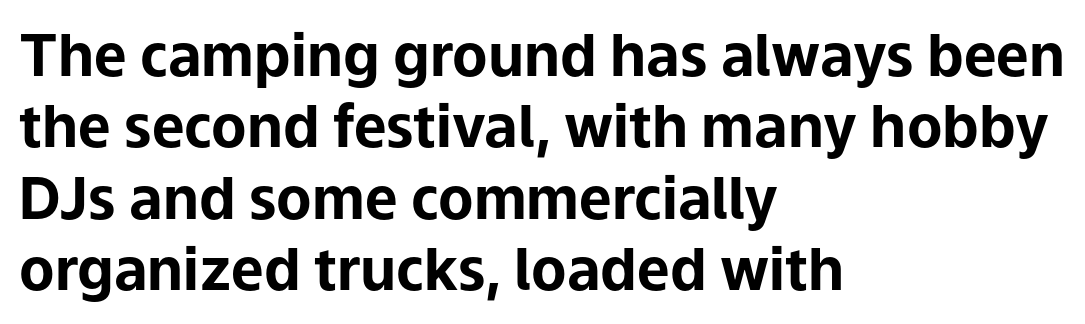
The image shows 58 px bold sans-serif type, upright; set left-aligned, line spacing 1.23x, normal letter spacing, not underlined; low stroke contrast and a medium x-height.
